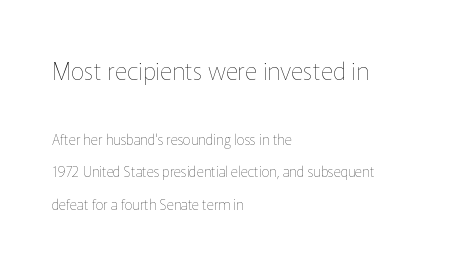
Airy leading. The setting favours the left margin, as ordinary paragraphs usually do. The letters sit at their default tracking, neither squeezed nor spread. Only glyphs here, with clear space below each row. Two sizes are in play, and the larger belongs to the first block. Counters stay open thanks to moderate or lighter strokes.
